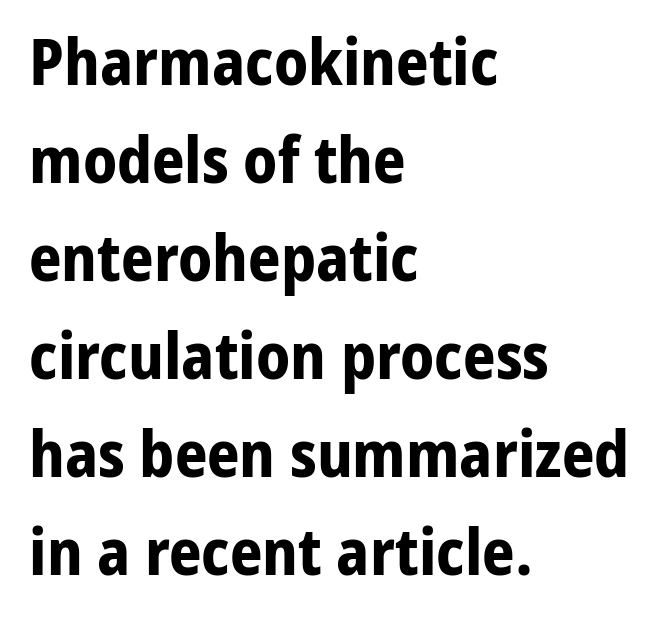
The designer went with a sans here, leaving each stem footless. Think of a printed novel: that variable character pitch is what you see here. Descender tails drop into unmarked territory. The paragraph shown leans on its left margin.
